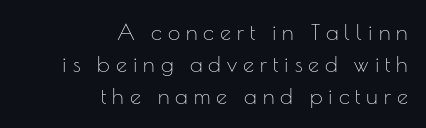
{"italic": "no", "bold": "no", "underline": "no", "align": "right", "line_spacing": "normal", "line_spacing_ratio": 1.46, "letter_spacing": "wide", "letter_spacing_em": 0.27, "glyph_px": 22}
